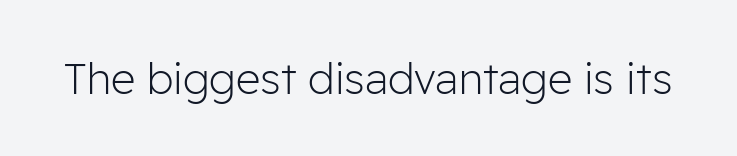
The image shows 43 px light sans-serif type, upright; set normal letter spacing, not underlined; low stroke contrast and a medium x-height.
